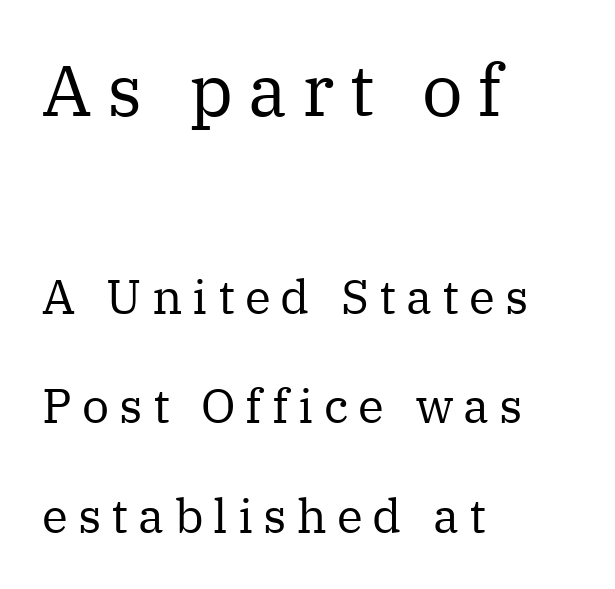
This rendering uses left alignment, leaving the right contour irregular. Regarding leading, the lines here are spaced well apart. Here the designer chose a conventional face with non-uniform glyph widths. Large over small — that's the arrangement of the two blocks here. A typesetter would mark this as roman, not italic. Observe the serifs anchoring each vertical stroke in this sample.
